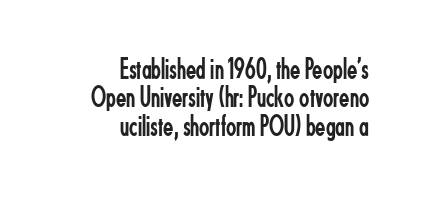
The image shows 30 px regular-weight, condensed sans-serif type, upright; set right-aligned, tight line spacing (0.95x), normal letter spacing, not underlined; low stroke contrast and a small x-height.
